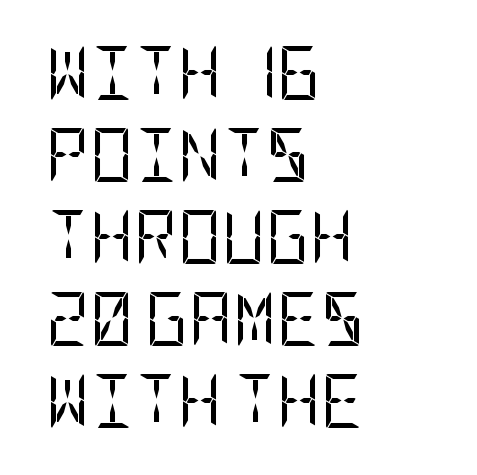
The image shows 54 px regular-weight, condensed sans-serif type, upright; set left-aligned, normal line spacing (1.52x), normal letter spacing, not underlined; low stroke contrast and a large x-height.
